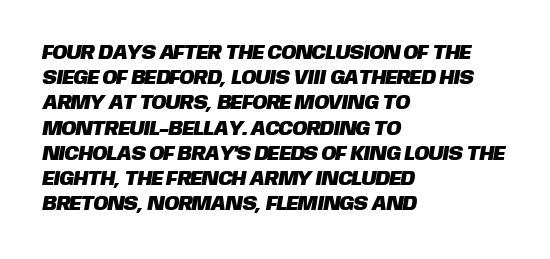
Type without underlining. Between one letter and the next there's only the usual sliver of space. Notice how descenders clear the ascenders below comfortably — that's standard leading. The setting favours the left margin, as ordinary paragraphs usually do.
